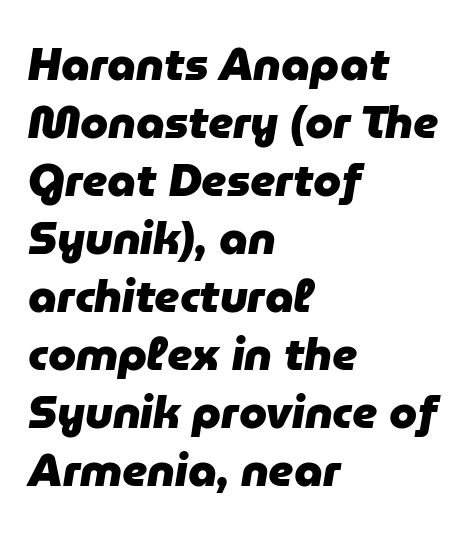
The image shows 45 px heavy type, italic (leaning right); set left-aligned, normal line spacing (1.29x), normal letter spacing, not underlined; low stroke contrast and a medium x-height.
